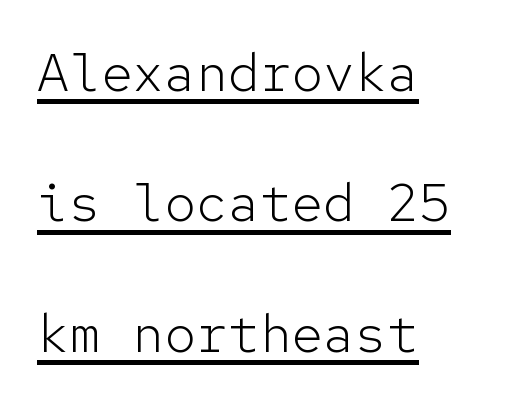
The image shows 53 px light sans-serif type, upright, monospaced; set left-aligned, loose line spacing (2.46x), normal letter spacing, underlined; low stroke contrast and a medium x-height.
